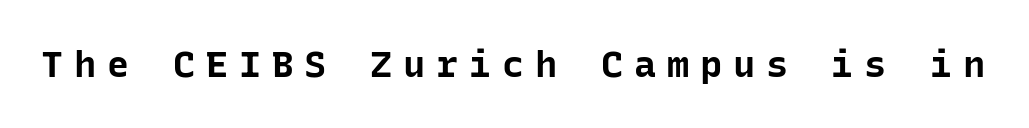
{"serif": "no", "italic": "no", "bold": "yes", "weight": "bold", "width": "normal", "stroke_contrast": "low", "x_height": "medium", "monospaced": "yes", "underline": "no", "letter_spacing": "wide", "letter_spacing_em": 0.29, "glyph_px": 37}
